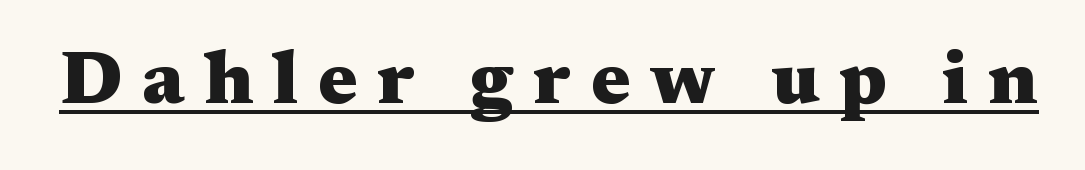
The image shows 75 px heavy, wide serif type, upright; set unusually wide letter spacing (+0.26 em), underlined; medium stroke contrast and a medium x-height.
